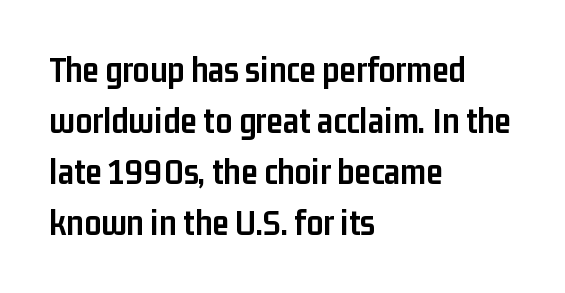
No word sits above an underline. Horizontal bands of white between lines are of average thickness. Do the letters lean? They stand straight. The lines are quadded left. This rendering leaves character spacing at its baseline value.
